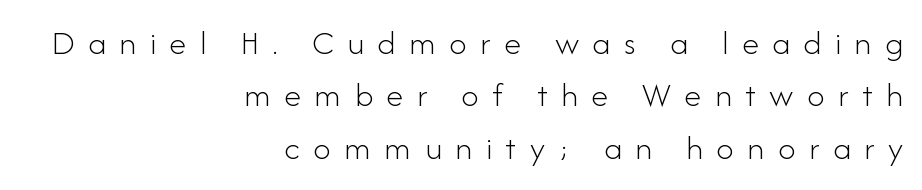
{"serif": "no", "italic": "no", "bold": "no", "weight": "light", "width": "normal", "stroke_contrast": "low", "x_height": "small", "monospaced": "no", "underline": "no", "align": "right", "line_spacing": "normal", "line_spacing_ratio": 1.5, "letter_spacing": "wide", "letter_spacing_em": 0.38, "glyph_px": 35}
